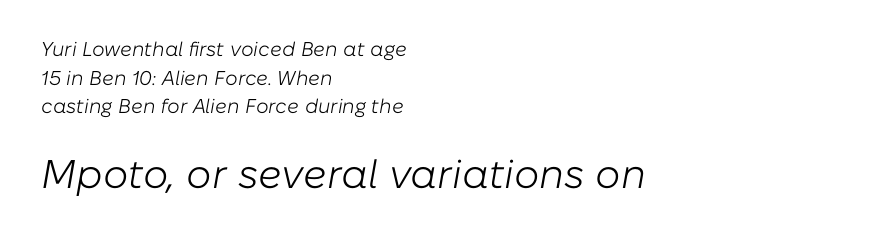
{"italic": "yes", "lean": "right", "slant_degrees": 10, "bold": "no", "weight": "light", "width": "normal", "stroke_contrast": "low", "x_height": "medium", "monospaced": "no", "underline": "no", "align": "left", "line_spacing": "normal", "line_spacing_ratio": 1.43, "letter_spacing": "normal", "letter_spacing_em": 0.0, "larger_block": "second", "size_ratio": 2.0, "glyph_px": 40}
